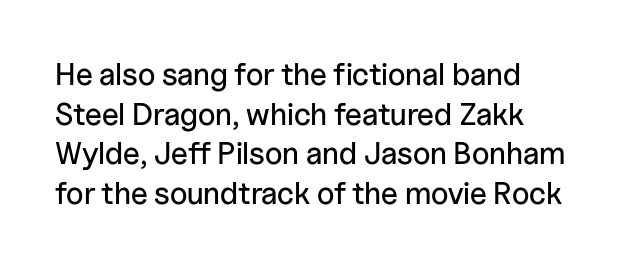
{"serif": "no", "italic": "no", "width": "normal", "stroke_contrast": "low", "x_height": "medium", "monospaced": "no", "underline": "no", "align": "left", "line_spacing": "normal", "line_spacing_ratio": 1.28, "letter_spacing": "normal", "letter_spacing_em": 0.0, "glyph_px": 31}
